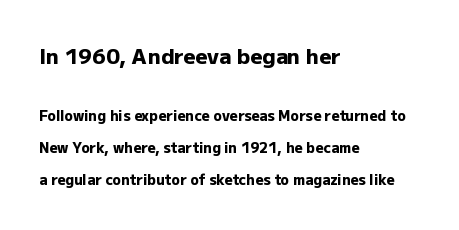
Notice the wide empty band between every row — that's loose leading. The passage shown begins with its larger block and ends with its smaller one. The type sits square on the baseline with zero lean. Any mark beneath the type? The region is blank. The rag falls on the right side of this text block. How heavy is the stroke? Heavy — this is a bold.
